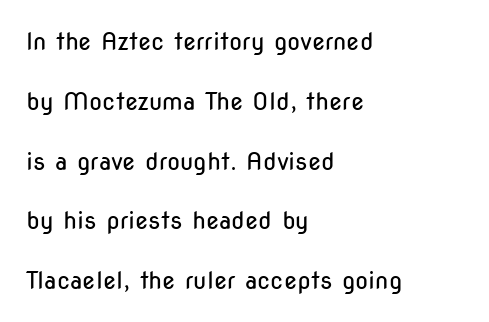
{"italic": "no", "bold": "no", "underline": "no", "align": "left", "line_spacing": "loose", "line_spacing_ratio": 2.49, "letter_spacing": "normal", "letter_spacing_em": 0.0, "glyph_px": 24}
